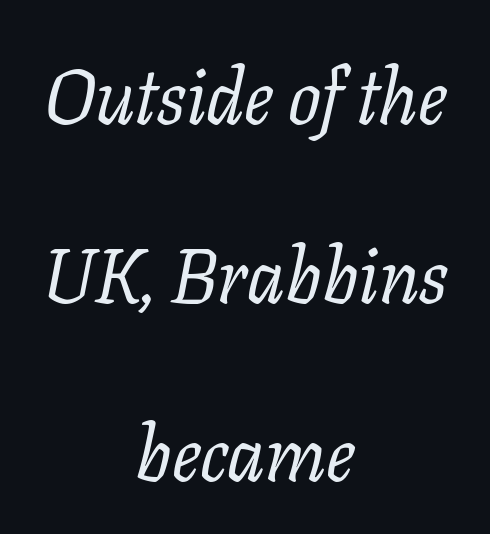
The image shows 77 px regular-weight serif type, italic (leaning right); set centered, loose line spacing (2.32x), normal letter spacing, not underlined; low stroke contrast and a medium x-height.
